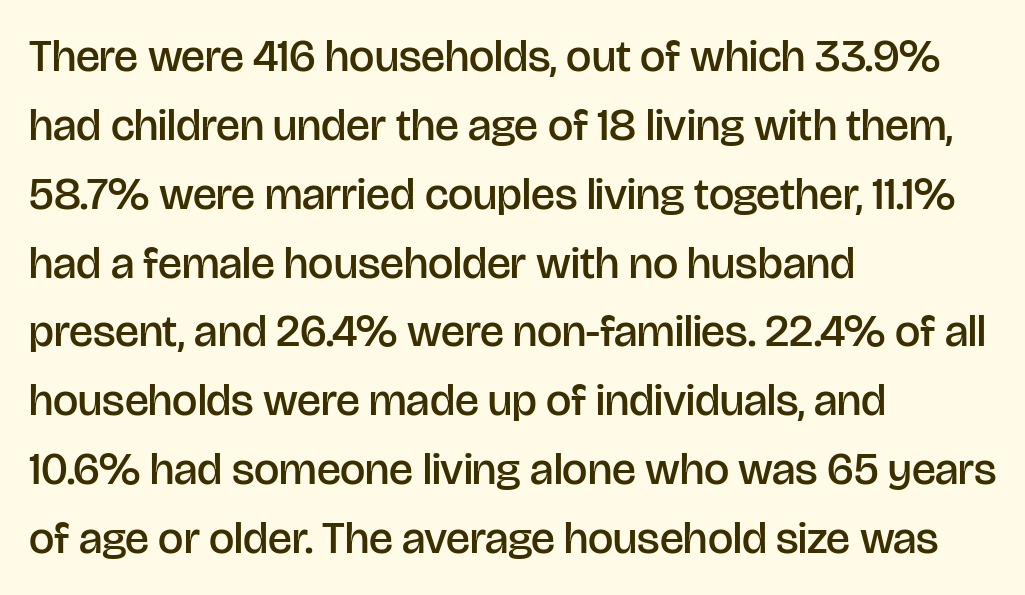
Q: Is the text bold? A: Semi-bold.
Q: Is the text italic (slanted)? A: No, it is upright.
Q: Is the typeface a serif or a sans-serif typeface? A: Sans-serif.
Q: Is the text underlined? A: No.
Q: How is the paragraph aligned? A: Left-aligned.
Q: Is the spacing between letters normal or unusually wide? A: Normal.
Q: Is the spacing between lines tight, normal or loose? A: Normal.
Q: Width (condensed, normal, or wide)? A: Normal.
Q: Stroke contrast? A: Low.
Q: x-height? A: Large.
Q: Monospaced? A: No.
